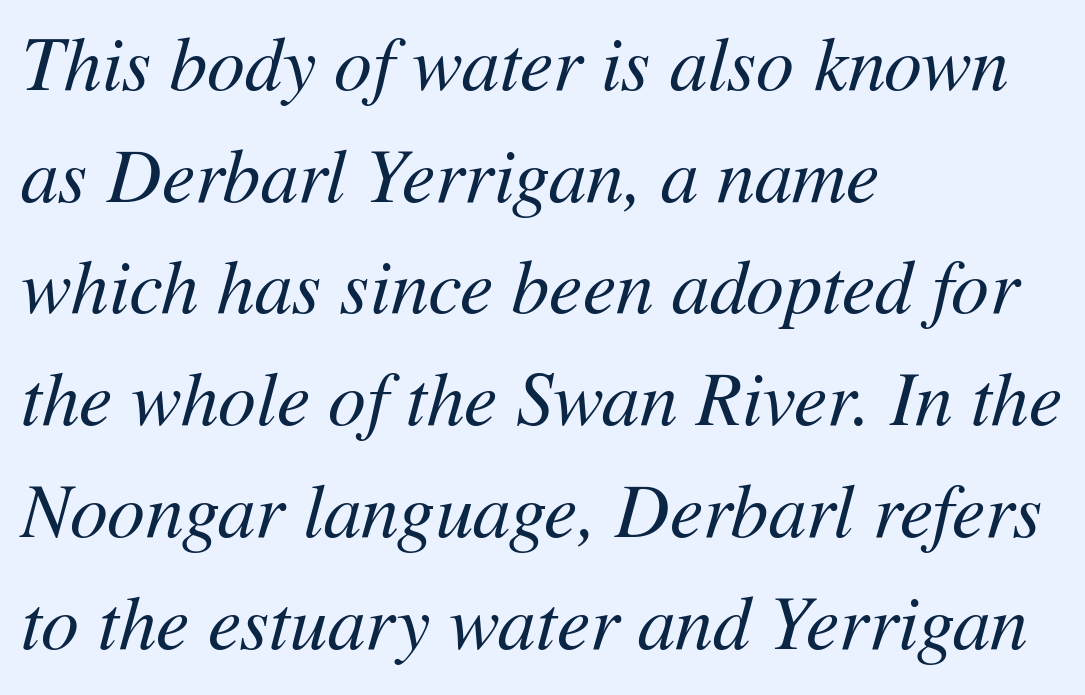
Q: Is the text bold? A: No.
Q: Is the text italic (slanted)? A: Yes, it leans right by about 11 degrees.
Q: Is the text underlined? A: No.
Q: How is the paragraph aligned? A: Left-aligned.
Q: Is the spacing between letters normal or unusually wide? A: Normal.
Q: Is the spacing between lines tight, normal or loose? A: Normal.
Q: Width (condensed, normal, or wide)? A: Normal.
Q: Stroke contrast? A: Medium.
Q: x-height? A: Medium.
Q: Monospaced? A: No.
